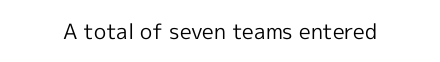
Q: Is the text bold? A: No.
Q: Is the text italic (slanted)? A: No, it is upright.
Q: Is the text underlined? A: No.
Q: Is the spacing between letters normal or unusually wide? A: Normal.
